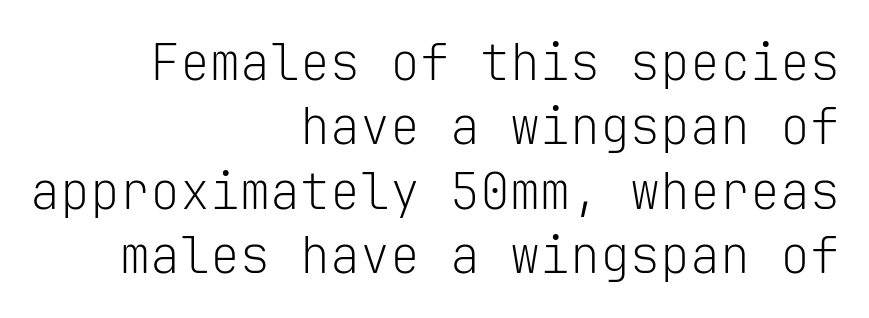
Ascenders rise straight up at ninety degrees. The passage is arranged like a letterhead date or caption credit — flush right. Default kerning and tracking; the words read as compact shapes. The typeface has the unassuming heft of standard copy or less. Plain, unruled lines of type. The line-height multiplier appears to be the usual default.
